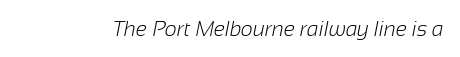
The image shows 21 px text type; set normal letter spacing, not underlined.
